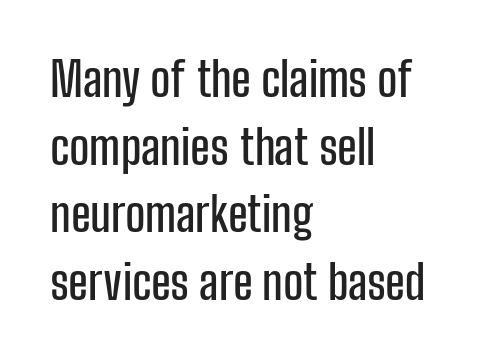
Q: Is the text italic (slanted)? A: No, it is upright.
Q: Is the typeface a serif or a sans-serif typeface? A: Sans-serif.
Q: Is the text underlined? A: No.
Q: How is the paragraph aligned? A: Left-aligned.
Q: Is the spacing between letters normal or unusually wide? A: Normal.
Q: Is the spacing between lines tight, normal or loose? A: Normal.
Q: Width (condensed, normal, or wide)? A: Condensed.
Q: Stroke contrast? A: Low.
Q: x-height? A: Medium.
Q: Monospaced? A: No.
